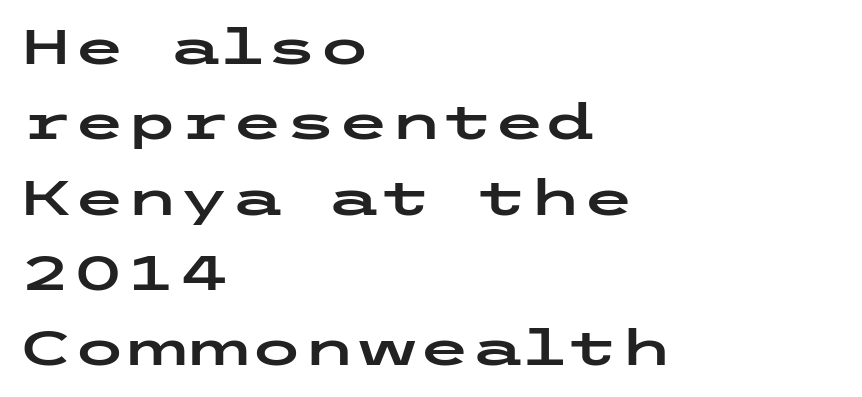
The image shows 48 px wide sans-serif type, upright; set left-aligned, normal line spacing (1.57x), normal letter spacing, not underlined; low stroke contrast and a medium x-height.
